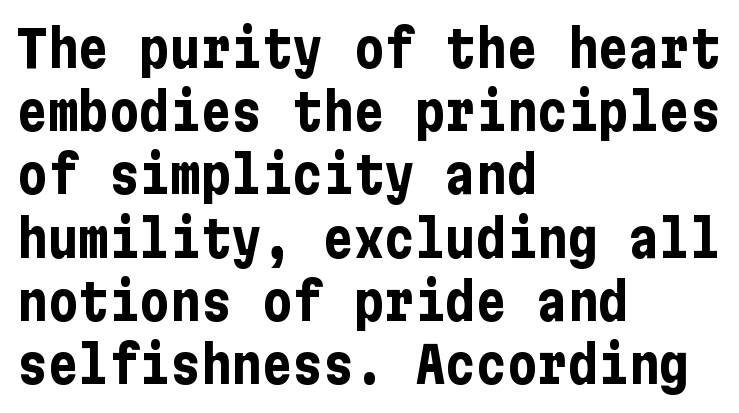
{"serif": "no", "italic": "no", "bold": "yes", "weight": "bold", "width": "condensed", "stroke_contrast": "low", "x_height": "medium", "underline": "no", "align": "left", "line_spacing_ratio": 1.24, "letter_spacing": "normal", "letter_spacing_em": 0.0, "glyph_px": 51}
